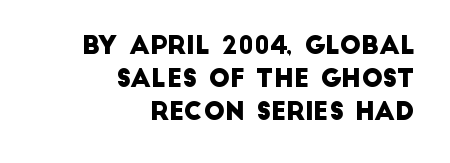
Q: Is the text underlined? A: No.
Q: How is the paragraph aligned? A: Right-aligned.
Q: Is the spacing between letters normal or unusually wide? A: Normal.
Q: Is the spacing between lines tight, normal or loose? A: Normal.
